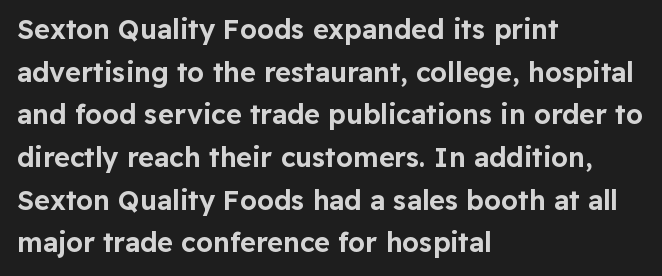
{"italic": "no", "underline": "no", "align": "left", "line_spacing": "normal", "line_spacing_ratio": 1.58, "letter_spacing": "normal", "letter_spacing_em": 0.0, "glyph_px": 27}
